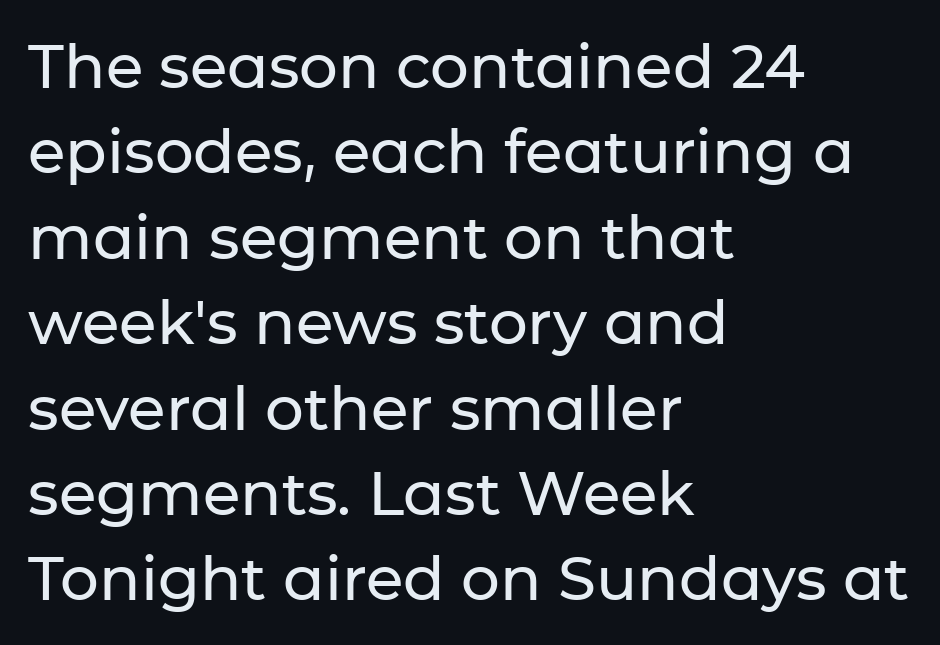
The image shows 61 px sans-serif type, upright; set left-aligned, normal line spacing (1.4x), normal letter spacing, not underlined; low stroke contrast and a medium x-height.
